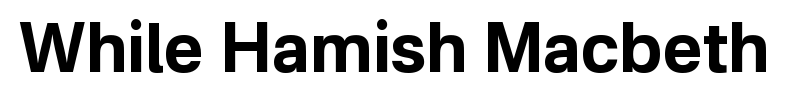
The image shows 68 px bold sans-serif type, upright; set normal letter spacing, not underlined; low stroke contrast and a medium x-height.
